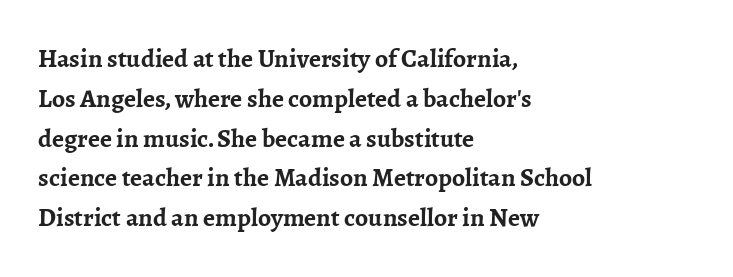
Plenty of ink on the page — the face is bold. Vertical spacing — default. Descenders hang freely into open space. All the whitespace from short lines collects on the right. This rendering leaves character spacing at its baseline value. Do the letters lean? They stand straight.
